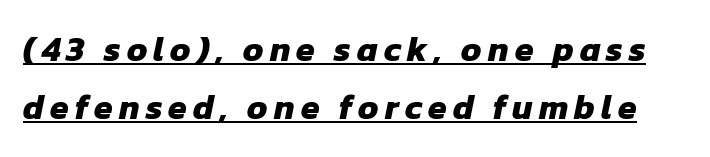
The image shows 34 px heavy sans-serif type; set line spacing 1.71x, underlined; low stroke contrast and a medium x-height.
